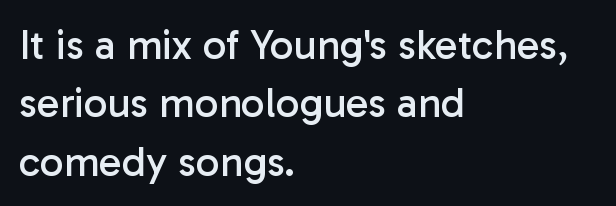
Q: Is the text bold? A: No.
Q: Is the text italic (slanted)? A: No, it is upright.
Q: Is the typeface a serif or a sans-serif typeface? A: Sans-serif.
Q: Is the text underlined? A: No.
Q: How is the paragraph aligned? A: Left-aligned.
Q: Is the spacing between letters normal or unusually wide? A: Normal.
Q: Is the spacing between lines tight, normal or loose? A: Normal.
Q: Width (condensed, normal, or wide)? A: Normal.
Q: Stroke contrast? A: Low.
Q: x-height? A: Medium.
Q: Monospaced? A: No.
